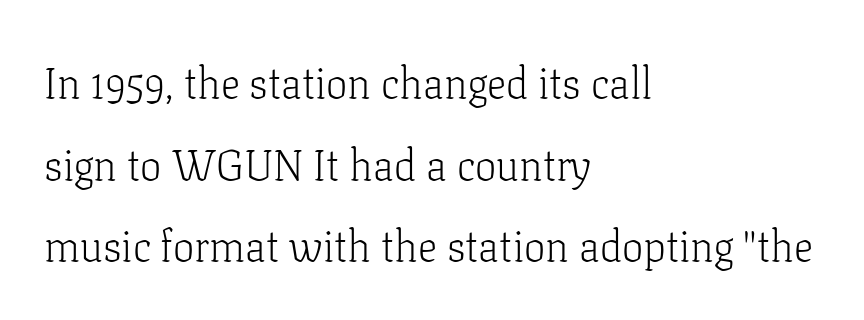
Q: Is the text bold? A: No.
Q: Is the text italic (slanted)? A: No, it is upright.
Q: Is the typeface a serif or a sans-serif typeface? A: Serif.
Q: Is the text underlined? A: No.
Q: How is the paragraph aligned? A: Left-aligned.
Q: Is the spacing between letters normal or unusually wide? A: Normal.
Q: Is the spacing between lines tight, normal or loose? A: Loose.
Q: Width (condensed, normal, or wide)? A: Normal.
Q: Stroke contrast? A: Low.
Q: x-height? A: Medium.
Q: Monospaced? A: No.
